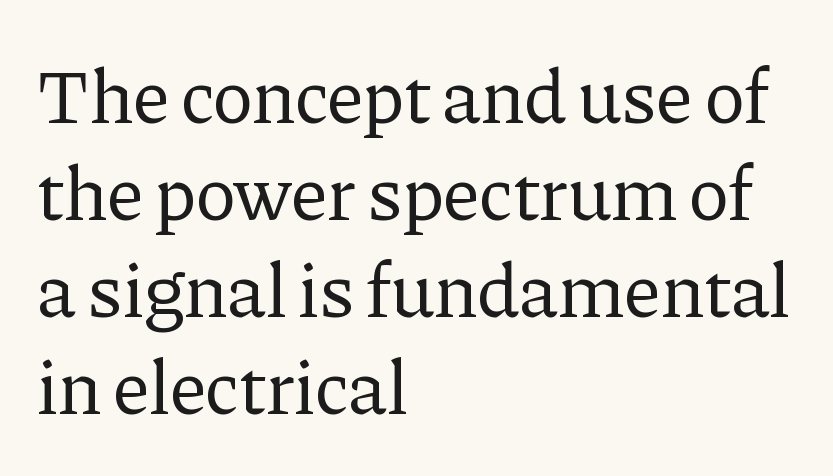
This is roman type, the default non-slanted kind. Beneath every word, the page is bare. Here the designer chose a conventional face with non-uniform glyph widths. Summary of weight: not heavy and not bold. The designer went with a serif here, giving each stem small feet. The lines in this sample share a left origin and differ only in where they stop.
